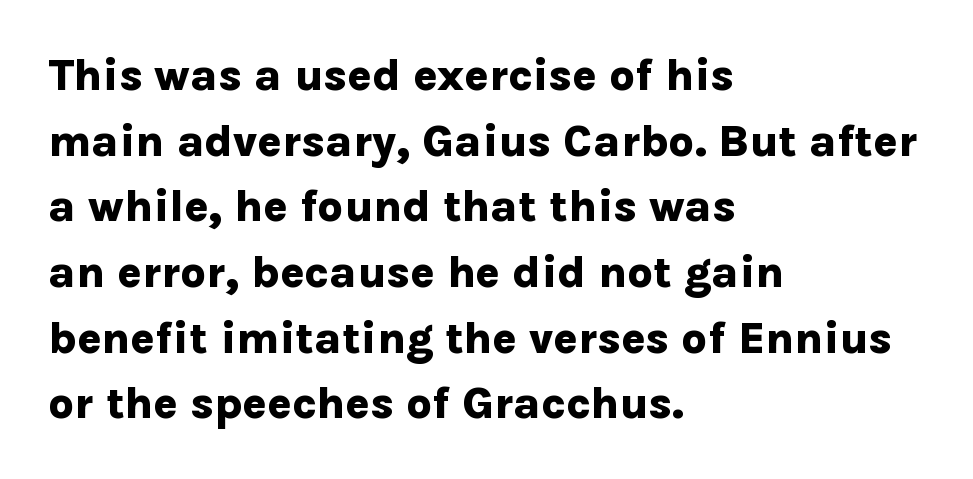
The image shows 45 px bold sans-serif type, upright; set left-aligned, normal line spacing (1.46x), normal letter spacing, not underlined; low stroke contrast and a medium x-height.
